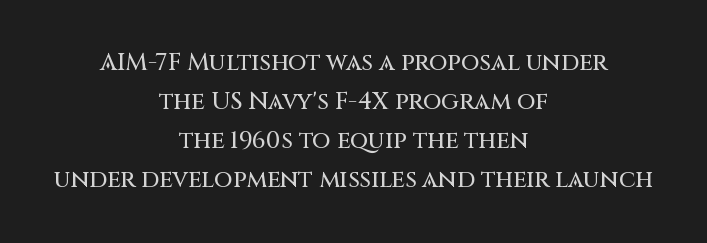
The image shows 24 px text type, upright; set centered, normal line spacing (1.63x), normal letter spacing, not underlined.
